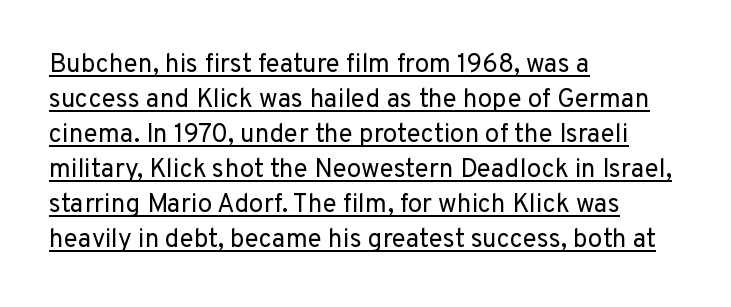
Q: Is the text bold? A: No.
Q: Is the text italic (slanted)? A: No, it is upright.
Q: Is the text underlined? A: Yes.
Q: How is the paragraph aligned? A: Left-aligned.
Q: Is the spacing between letters normal or unusually wide? A: Normal.
Q: Is the spacing between lines tight, normal or loose? A: Normal.
